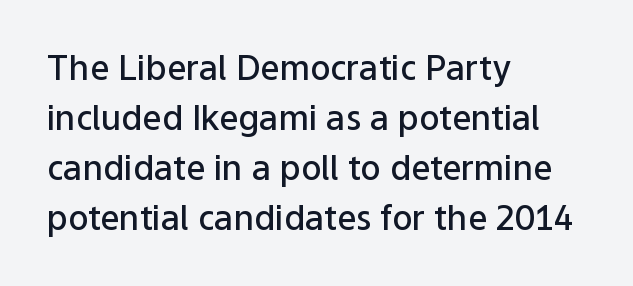
{"serif": "no", "italic": "no", "bold": "semi", "weight": "semibold", "width": "normal", "stroke_contrast": "low", "x_height": "medium", "monospaced": "no", "underline": "no", "align": "left", "line_spacing": "normal", "line_spacing_ratio": 1.47, "letter_spacing": "normal", "letter_spacing_em": 0.0, "glyph_px": 34}
